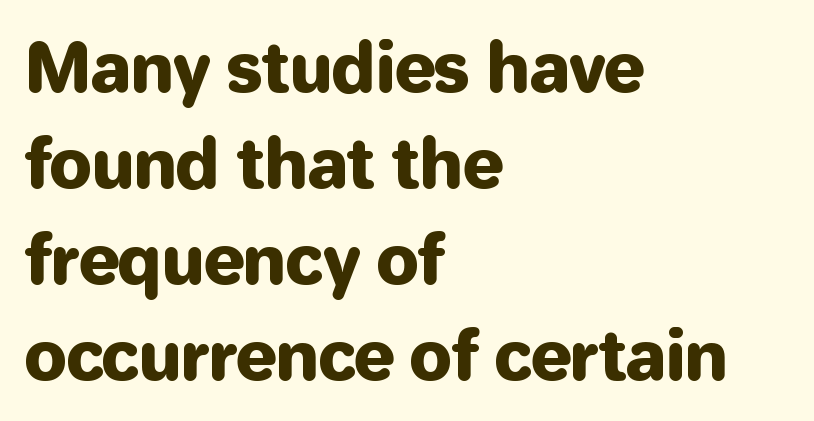
{"serif": "no", "italic": "no", "width": "normal", "stroke_contrast": "low", "x_height": "medium", "monospaced": "no", "underline": "no", "align": "left", "line_spacing": "normal", "line_spacing_ratio": 1.41, "letter_spacing": "normal", "letter_spacing_em": 0.0, "glyph_px": 68}
